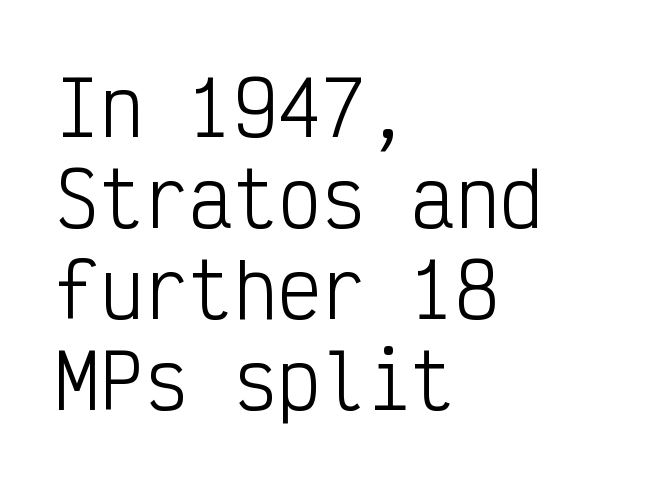
Ascenders rise straight up at ninety degrees. The horizontal fit of the characters is conventional and even. The passage shown is typed in a monospace face where columns stay perfectly aligned. Glance below the letters and you will spot only blank space. Letters have the restrained weight of plain body copy at most. The setting favours the left margin, as ordinary paragraphs usually do.
